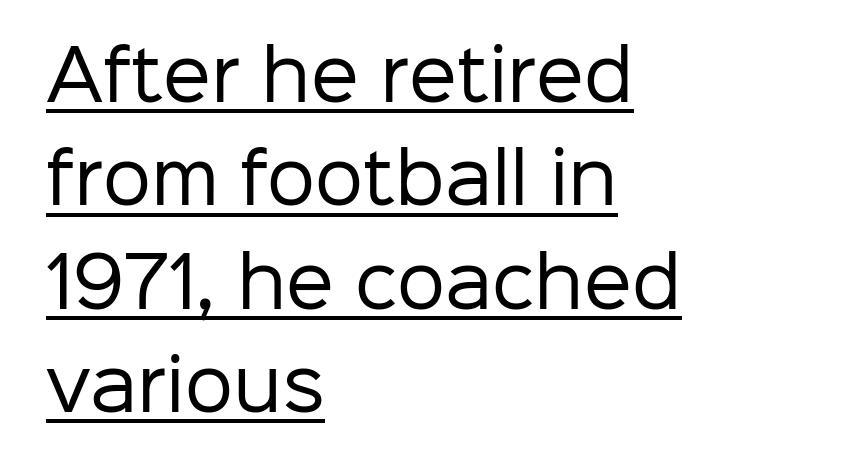
Q: Is the text bold? A: No.
Q: Is the text italic (slanted)? A: No, it is upright.
Q: Is the typeface a serif or a sans-serif typeface? A: Sans-serif.
Q: Is the text underlined? A: Yes.
Q: How is the paragraph aligned? A: Left-aligned.
Q: Is the spacing between letters normal or unusually wide? A: Normal.
Q: Is the spacing between lines tight, normal or loose? A: Normal.
Q: Width (condensed, normal, or wide)? A: Normal.
Q: Stroke contrast? A: Low.
Q: x-height? A: Medium.
Q: Monospaced? A: No.
